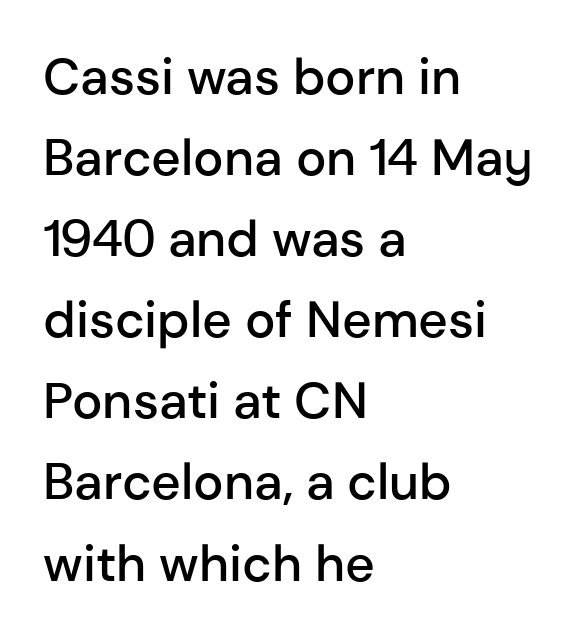
{"serif": "no", "italic": "no", "bold": "semi", "weight": "semibold", "width": "normal", "stroke_contrast": "low", "x_height": "medium", "monospaced": "no", "underline": "no", "align": "left", "line_spacing": "normal", "line_spacing_ratio": 1.59, "letter_spacing": "normal", "letter_spacing_em": 0.0, "glyph_px": 51}
